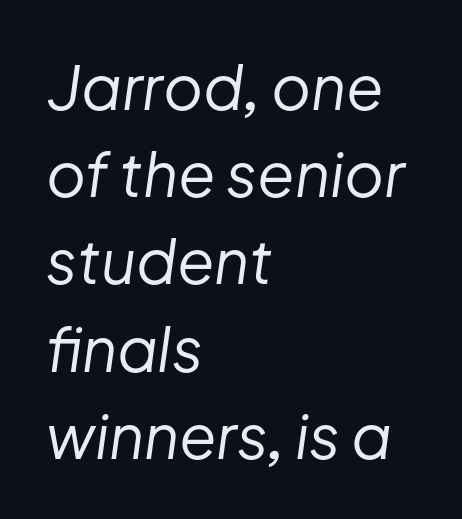
Q: Is the text bold? A: No.
Q: Is the text italic (slanted)? A: Yes, it leans right by about 8 degrees.
Q: Is the text underlined? A: No.
Q: How is the paragraph aligned? A: Left-aligned.
Q: Is the spacing between letters normal or unusually wide? A: Normal.
Q: Is the spacing between lines tight, normal or loose? A: Normal.
Q: Width (condensed, normal, or wide)? A: Normal.
Q: Stroke contrast? A: Low.
Q: x-height? A: Medium.
Q: Monospaced? A: No.
